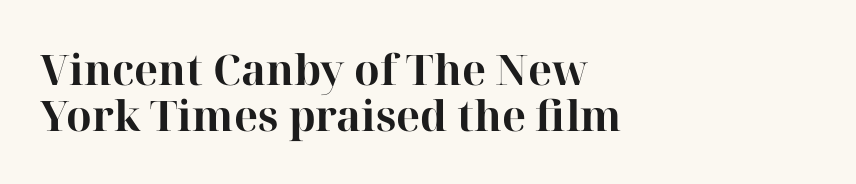
{"serif": "yes", "italic": "no", "bold": "yes", "weight": "bold", "width": "normal", "stroke_contrast": "high", "x_height": "medium", "monospaced": "no", "underline": "no", "align": "left", "line_spacing": "tight", "line_spacing_ratio": 1.09, "letter_spacing": "normal", "letter_spacing_em": 0.0, "glyph_px": 42}
